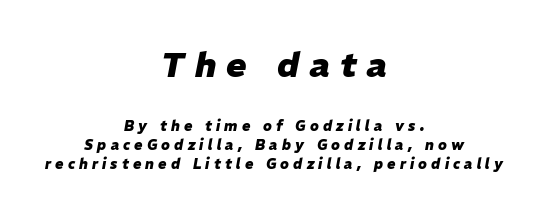
Q: Is the text bold? A: Yes.
Q: Is the text italic (slanted)? A: Yes, it leans right by about 11 degrees.
Q: Is the text underlined? A: No.
Q: How is the paragraph aligned? A: Centered.
Q: Is the spacing between letters normal or unusually wide? A: Unusually wide.
Q: Is the spacing between lines tight, normal or loose? A: Normal.
Q: Which block of text is set in a larger size, the first (top) or the second (bottom)? A: The first (top) one.
Q: Width (condensed, normal, or wide)? A: Normal.
Q: Stroke contrast? A: Low.
Q: x-height? A: Medium.
Q: Monospaced? A: No.
